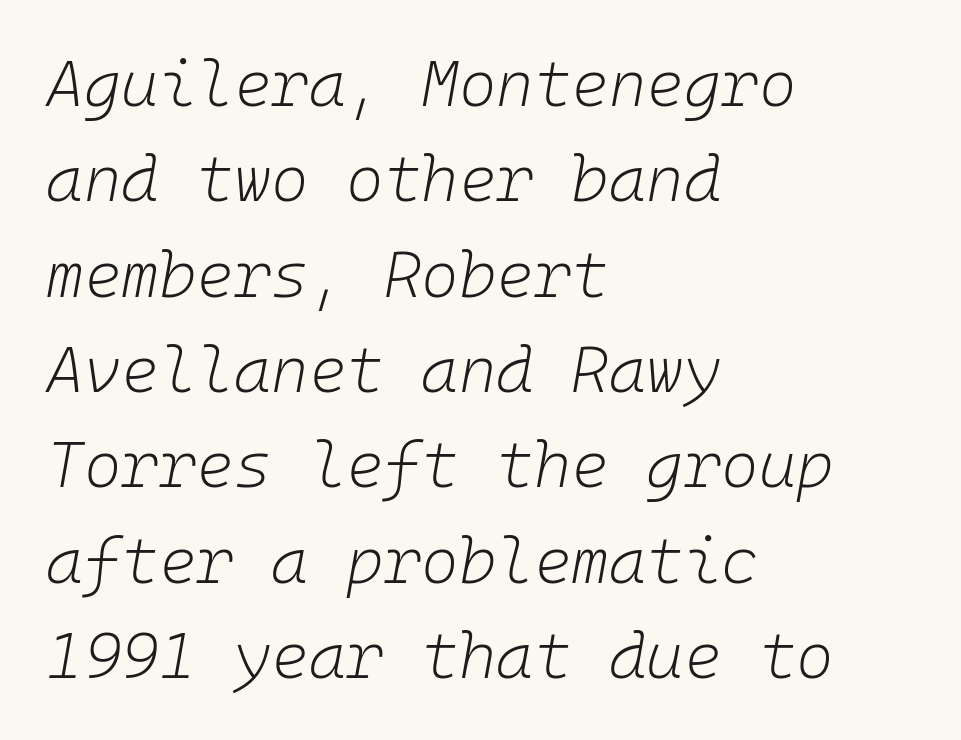
{"italic": "yes", "lean": "right", "slant_degrees": 10, "bold": "no", "weight": "light", "width": "normal", "stroke_contrast": "low", "x_height": "medium", "monospaced": "yes", "underline": "no", "align": "left", "line_spacing": "normal", "line_spacing_ratio": 1.49, "letter_spacing": "normal", "letter_spacing_em": 0.0, "glyph_px": 64}
